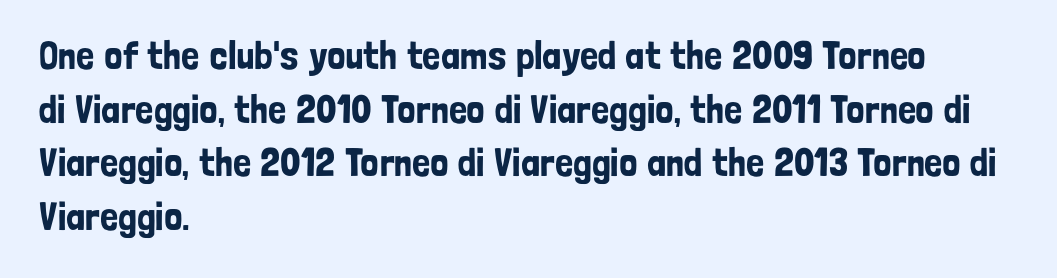
Q: Is the text italic (slanted)? A: No, it is upright.
Q: Is the typeface a serif or a sans-serif typeface? A: Sans-serif.
Q: Is the text underlined? A: No.
Q: How is the paragraph aligned? A: Left-aligned.
Q: Is the spacing between letters normal or unusually wide? A: Normal.
Q: Is the spacing between lines tight, normal or loose? A: Normal.
Q: Width (condensed, normal, or wide)? A: Condensed.
Q: Stroke contrast? A: Low.
Q: x-height? A: Medium.
Q: Monospaced? A: No.
